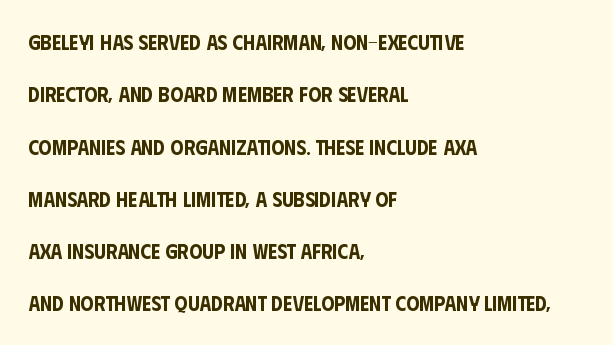
{"italic": "no", "underline": "no", "align": "left", "line_spacing": "loose", "line_spacing_ratio": 2.49, "letter_spacing": "normal", "letter_spacing_em": 0.0, "glyph_px": 21}
